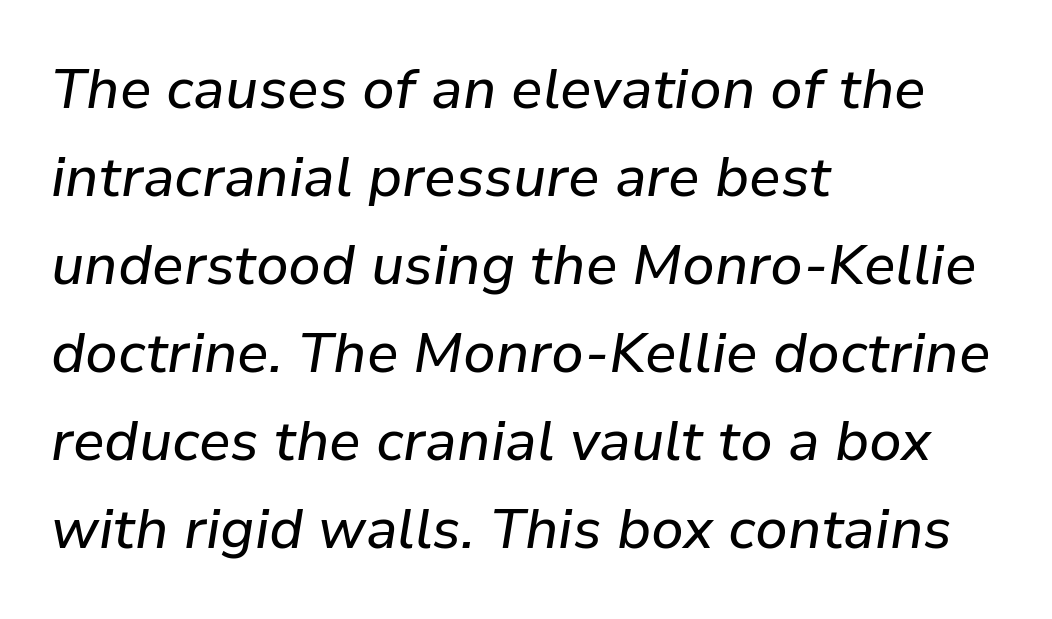
Q: Is the text italic (slanted)? A: Yes, it leans right by about 9 degrees.
Q: Is the text underlined? A: No.
Q: How is the paragraph aligned? A: Left-aligned.
Q: Is the spacing between letters normal or unusually wide? A: Normal.
Q: Is the spacing between lines tight, normal or loose? A: Normal.
Q: Width (condensed, normal, or wide)? A: Normal.
Q: Stroke contrast? A: Low.
Q: x-height? A: Medium.
Q: Monospaced? A: No.
